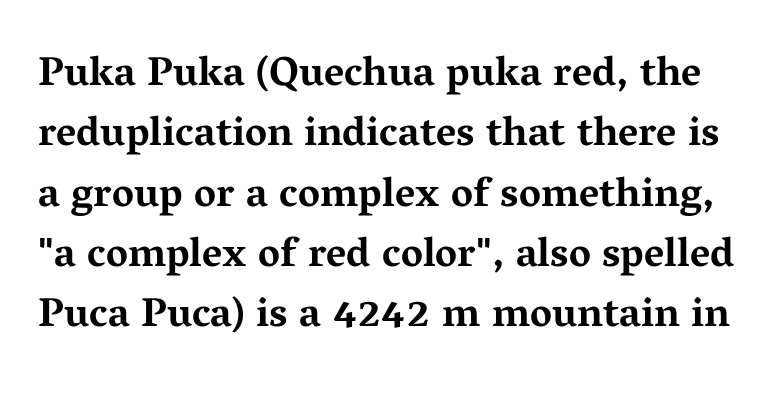
Q: Is the text bold? A: Yes.
Q: Is the text italic (slanted)? A: No, it is upright.
Q: Is the typeface a serif or a sans-serif typeface? A: Serif.
Q: Is the text underlined? A: No.
Q: Is the spacing between letters normal or unusually wide? A: Normal.
Q: Is the spacing between lines tight, normal or loose? A: Normal.
Q: Width (condensed, normal, or wide)? A: Wide.
Q: Stroke contrast? A: Medium.
Q: x-height? A: Medium.
Q: Monospaced? A: No.
